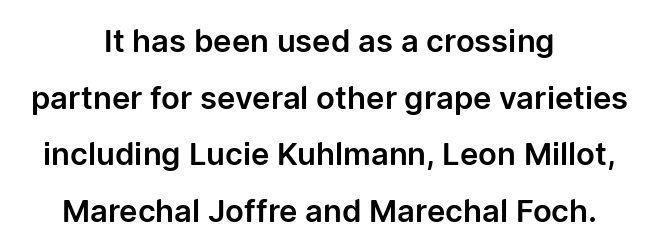
{"serif": "no", "italic": "no", "width": "normal", "stroke_contrast": "low", "x_height": "medium", "monospaced": "no", "underline": "no", "align": "center", "line_spacing_ratio": 1.83, "letter_spacing": "normal", "letter_spacing_em": 0.0, "glyph_px": 31}
